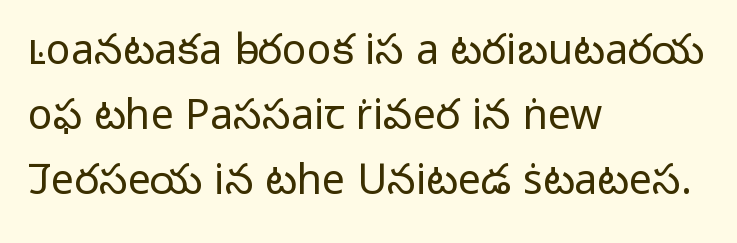
The type sits square on the baseline with zero lean. The glyphs are unaccompanied by any horizontal stroke below them. The weight tops out at a normal text grade. Visually the block forms a straight wall on the left and a jagged coastline on the right. A typesetter would call this zero additional tracking.
